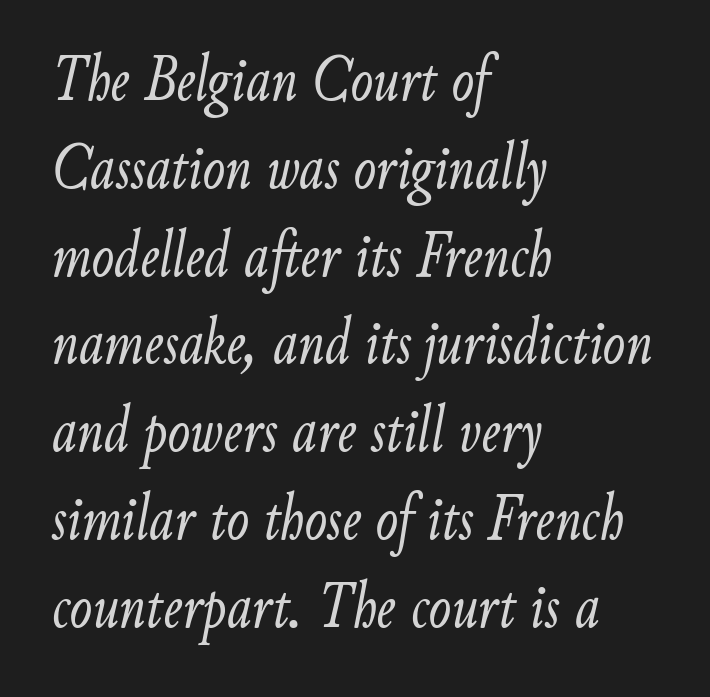
{"italic": "yes", "lean": "right", "slant_degrees": 9, "bold": "no", "weight": "light", "width": "condensed", "stroke_contrast": "low", "x_height": "small", "monospaced": "no", "underline": "no", "align": "left", "line_spacing": "normal", "line_spacing_ratio": 1.31, "letter_spacing": "normal", "letter_spacing_em": 0.0, "glyph_px": 67}
